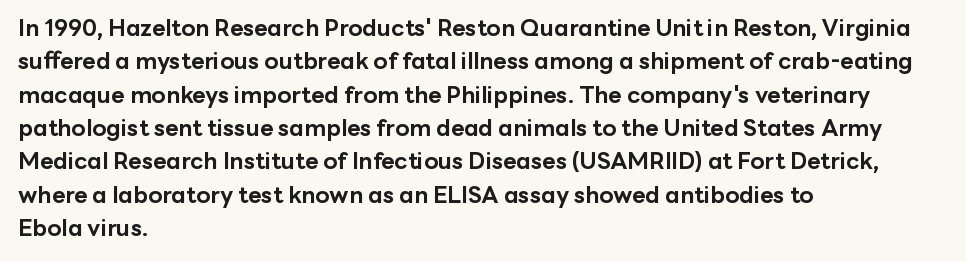
{"italic": "no", "bold": "yes", "underline": "no", "align": "left", "line_spacing": "normal", "line_spacing_ratio": 1.45, "letter_spacing": "normal", "letter_spacing_em": 0.0, "glyph_px": 23}
